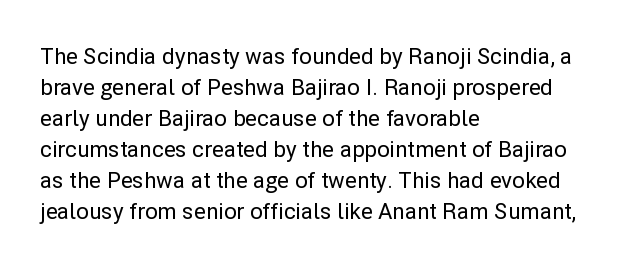
No italicization has been applied; the sample stays upright. The text block is weighted toward the left margin, trailing off unevenly rightward. Each row of text sits above clean, open space. Leading matches the norm, producing a regular column. Nobody touched the tracking dial on this one.
